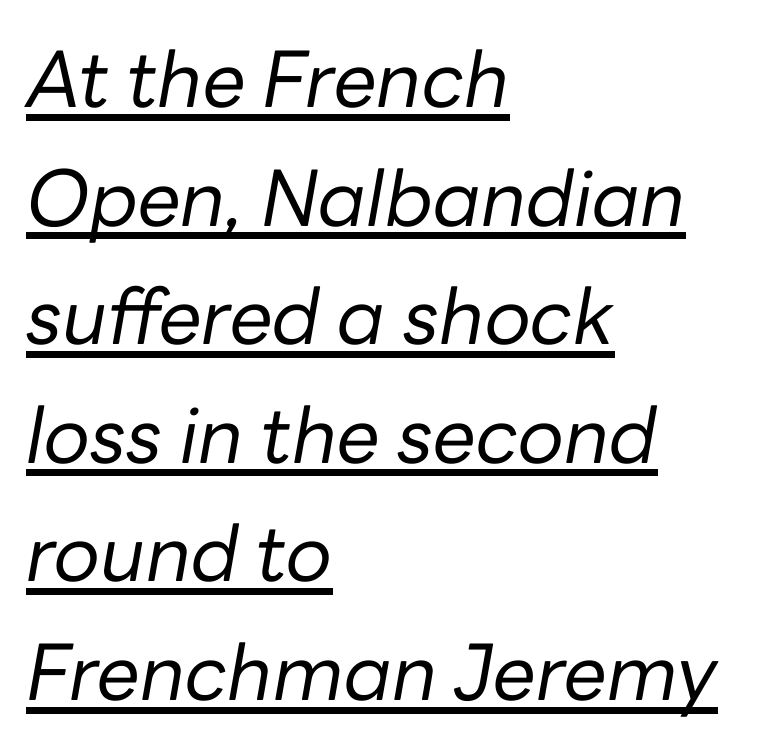
Emphasis is given by a line drawn under the lettering. Looks like regular typesetting: each glyph gets only the width it needs. Vertical stems look standard width or narrower in stroke. Characters follow at the spacing the type designer built in. Compared with a centered layout, this one pins lines to the left instead.
